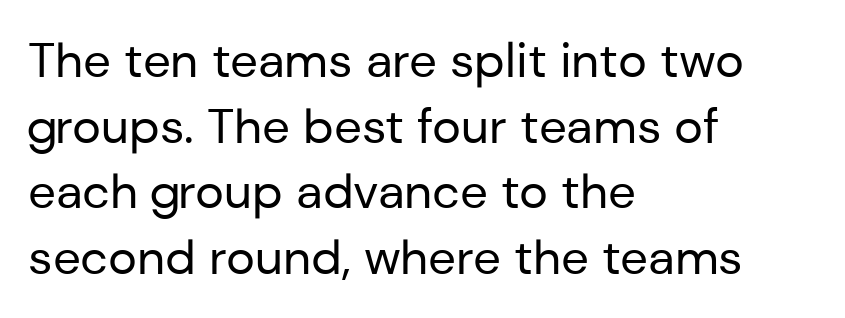
The image shows 49 px regular-weight sans-serif type, upright; set left-aligned, normal line spacing (1.34x), normal letter spacing, not underlined; low stroke contrast and a medium x-height.
